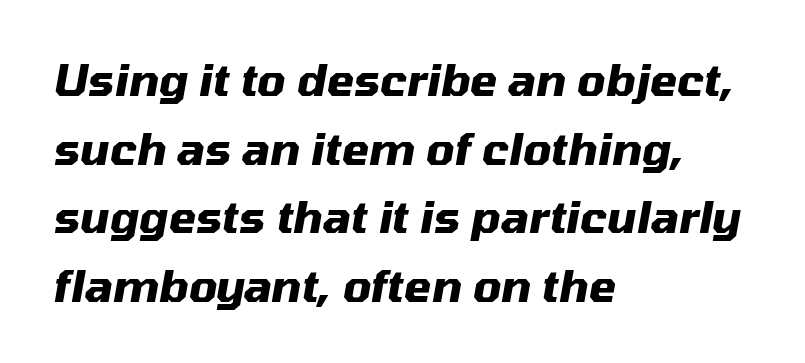
The image shows 44 px heavy type, italic (leaning right); set left-aligned, normal line spacing (1.56x), normal letter spacing, not underlined; medium stroke contrast and a medium x-height.
